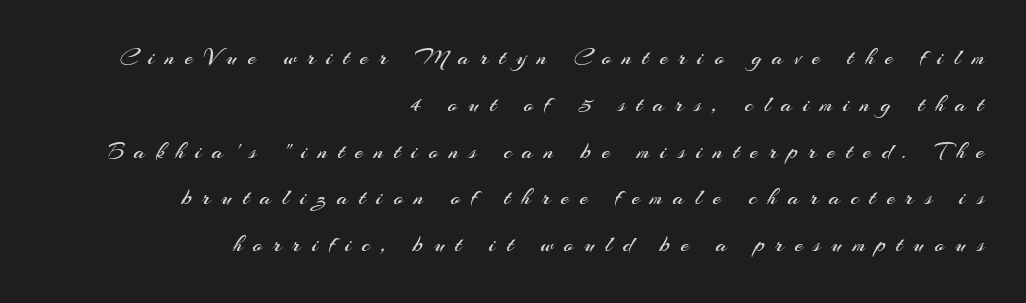
The image shows 24 px text type; set right-aligned, loose line spacing (1.95x), unusually wide letter spacing (+0.44 em), not underlined.
